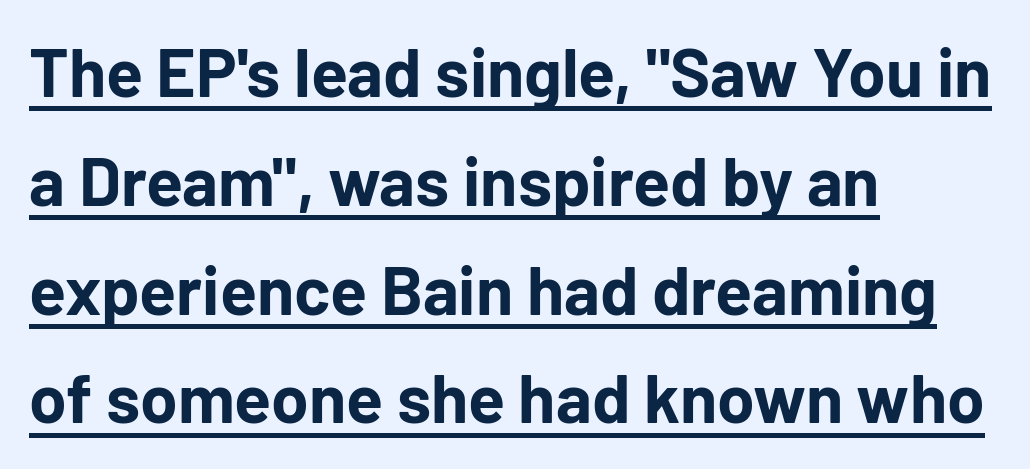
Q: Is the text bold? A: Yes.
Q: Is the text italic (slanted)? A: No, it is upright.
Q: Is the typeface a serif or a sans-serif typeface? A: Sans-serif.
Q: Is the text underlined? A: Yes.
Q: How is the paragraph aligned? A: Left-aligned.
Q: Is the spacing between letters normal or unusually wide? A: Normal.
Q: Is the spacing between lines tight, normal or loose? A: Normal.
Q: Width (condensed, normal, or wide)? A: Normal.
Q: Stroke contrast? A: Low.
Q: x-height? A: Medium.
Q: Monospaced? A: No.
